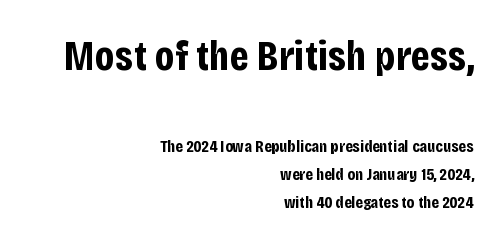
The image shows 43 px bold, condensed sans-serif type, upright; set right-aligned, normal line spacing (1.66x), normal letter spacing, not underlined; the first (top) block is 2.53x larger; low stroke contrast and a large x-height.
